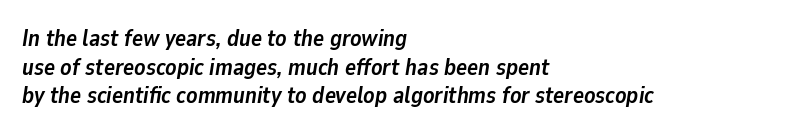
Quick note: interline space is typical. Thick stems and heavy bowls — unmistakably bold. Short note: letters normally spaced. Decoration check: the copy has no underline. When letters slant like this, we call the style italic.
